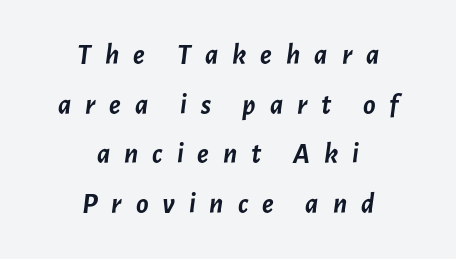
{"italic": "yes", "lean": "right", "slant_degrees": 7, "bold": "yes", "weight": "semibold", "width": "normal", "stroke_contrast": "low", "x_height": "medium", "monospaced": "no", "underline": "no", "align": "center", "line_spacing_ratio": 1.71, "letter_spacing": "wide", "letter_spacing_em": 0.48, "glyph_px": 29}
